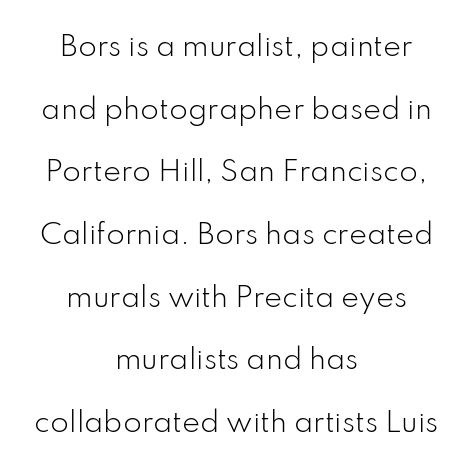
The image shows 27 px text type, upright; set centered, loose line spacing (2.32x), normal letter spacing, not underlined.
